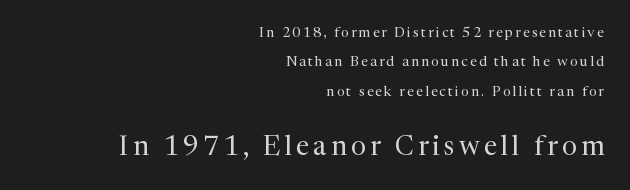
Q: Is the text bold? A: No.
Q: Is the text italic (slanted)? A: No, it is upright.
Q: Is the text underlined? A: No.
Q: How is the paragraph aligned? A: Right-aligned.
Q: Is the spacing between lines tight, normal or loose? A: Loose.
Q: Which block of text is set in a larger size, the first (top) or the second (bottom)? A: The second (bottom) one.
